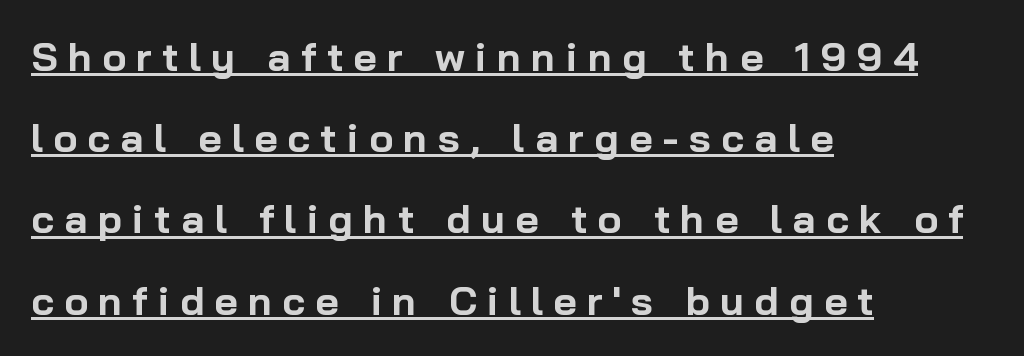
{"serif": "no", "italic": "no", "bold": "yes", "weight": "bold", "width": "normal", "stroke_contrast": "low", "x_height": "medium", "monospaced": "no", "underline": "yes", "align": "left", "line_spacing": "loose", "line_spacing_ratio": 2.03, "letter_spacing": "wide", "letter_spacing_em": 0.26, "glyph_px": 40}
